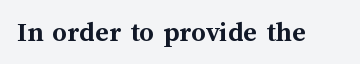
Lines of text with bare space underneath. Think of a printed novel: that variable character pitch is what you see here. Summary of weight: heavy, a full bold. Ordinary non-slanted type is in use.
